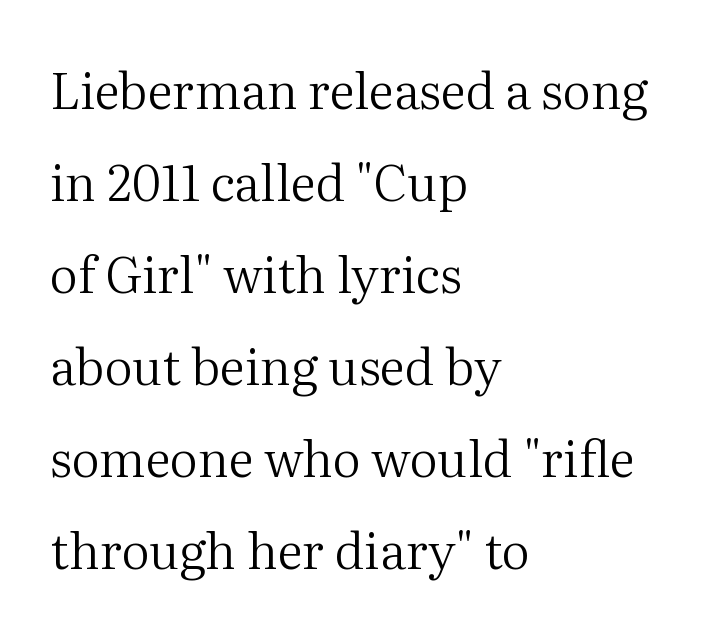
{"serif": "yes", "italic": "no", "bold": "no", "weight": "regular", "width": "normal", "stroke_contrast": "medium", "x_height": "medium", "monospaced": "no", "underline": "no", "align": "left", "line_spacing_ratio": 1.84, "letter_spacing": "normal", "letter_spacing_em": 0.0, "glyph_px": 50}
